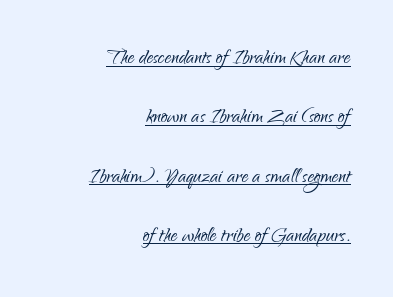
{"bold": "no", "underline": "yes", "align": "right", "line_spacing": "loose", "line_spacing_ratio": 2.28, "letter_spacing": "normal", "letter_spacing_em": 0.0, "glyph_px": 26}
